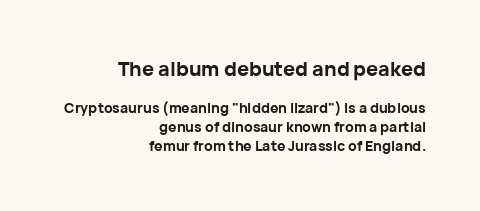
Between one letter and the next there's only the usual sliver of space. Compared with typical paragraphs, the rows here are spaced about the same. Does the weight exceed regular? Yes, all the way to bold. A student would notice the top passage is typeset larger than what follows.
